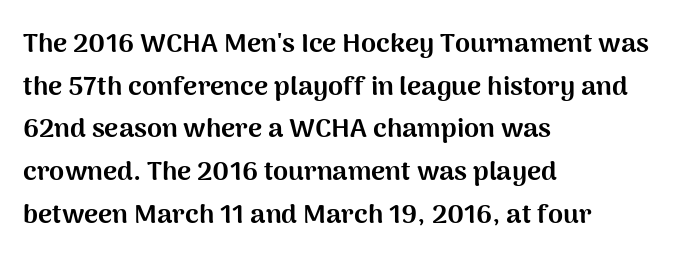
The image shows 27 px bold type, upright; set left-aligned, normal line spacing (1.58x), normal letter spacing, not underlined.
